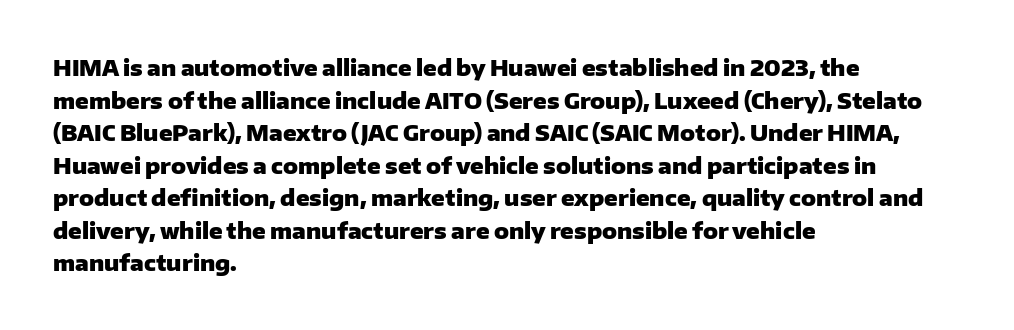
The letters stand straight up with perfectly vertical stems. Vertical spacing — default. Beneath every word, the page is bare. Typeset ragged right — the left edge is the straight one.
